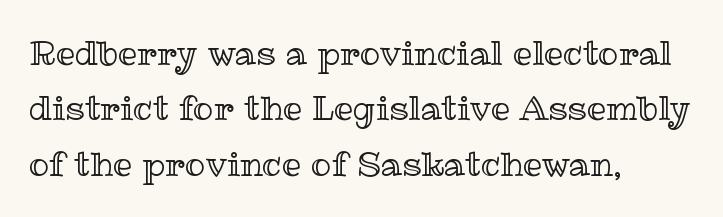
Q: Is the text italic (slanted)? A: No, it is upright.
Q: Is the text underlined? A: No.
Q: How is the paragraph aligned? A: Left-aligned.
Q: Is the spacing between letters normal or unusually wide? A: Normal.
Q: Is the spacing between lines tight, normal or loose? A: Normal.
Q: Width (condensed, normal, or wide)? A: Normal.
Q: x-height? A: Medium.
Q: Monospaced? A: No.
